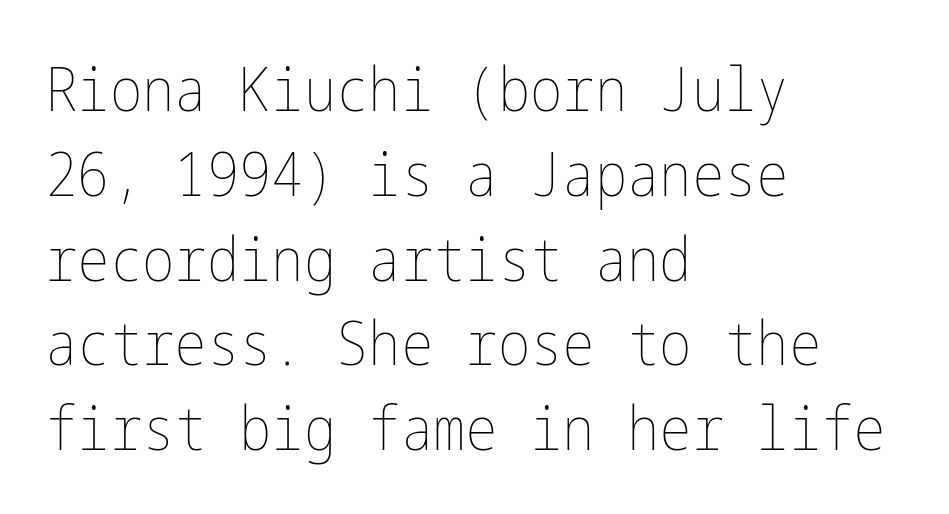
The rendering uses a moderate line-height, typical for paragraphs. Weight: regular or lighter. A clean baseline with only descenders dipping below it. Rendered with straight, roman letterforms. Is the block centered? No — it sits flush against the left margin.
